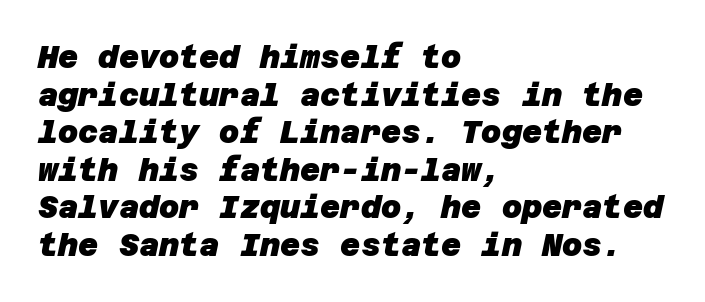
Is the type bold? Yes — the strokes are clearly thick and heavy. Short note: letters normally spaced. Which margin do the lines hug? The left one — the right edge is uneven. Check under the words: just untouched page. A typesetter would label this face a sans.
